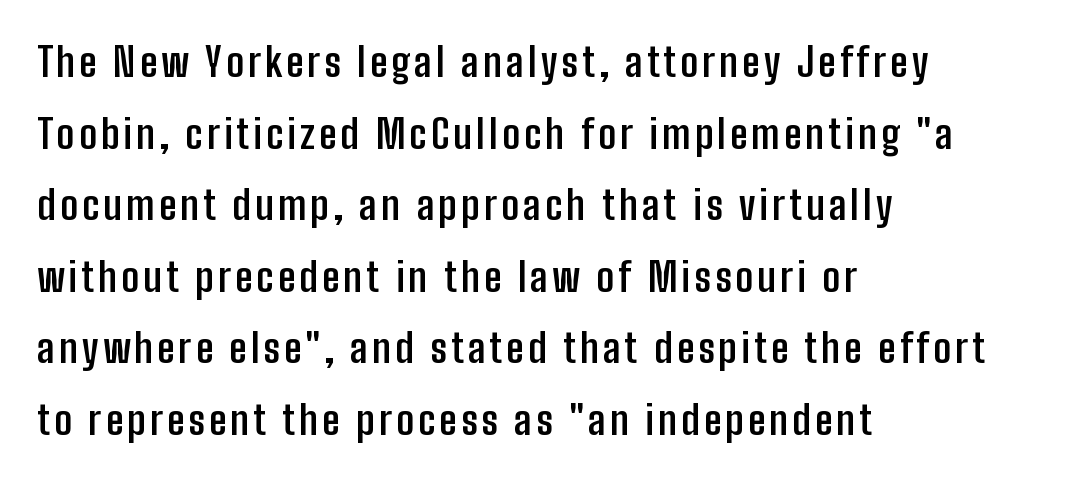
{"serif": "no", "italic": "no", "bold": "yes", "weight": "semibold", "width": "condensed", "stroke_contrast": "low", "x_height": "medium", "monospaced": "no", "underline": "no", "align": "left", "line_spacing_ratio": 1.79, "glyph_px": 40}
